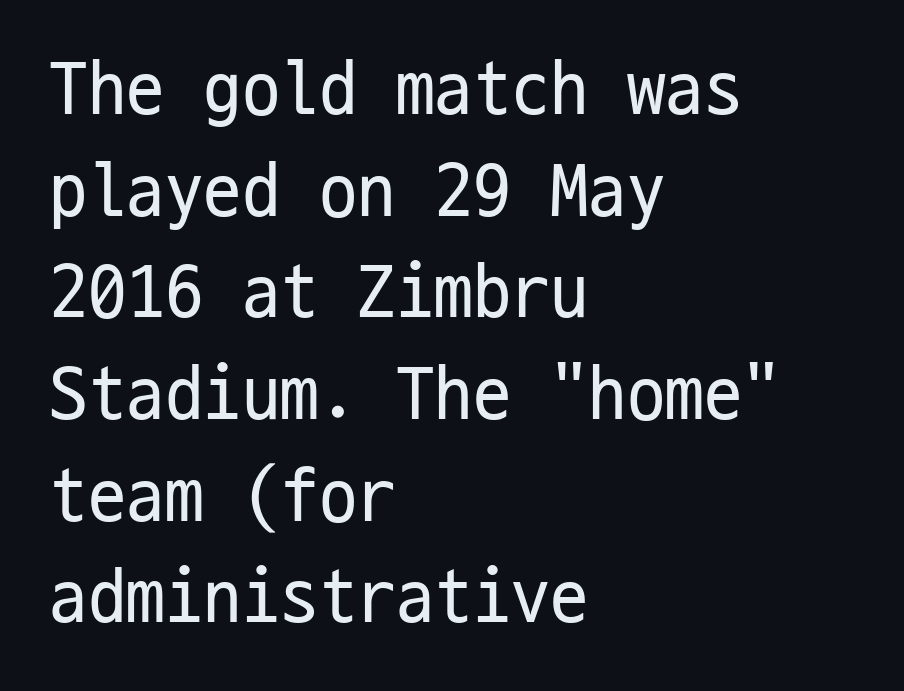
{"serif": "no", "italic": "no", "bold": "no", "weight": "regular", "width": "condensed", "stroke_contrast": "low", "x_height": "medium", "monospaced": "yes", "underline": "no", "align": "left", "line_spacing": "normal", "line_spacing_ratio": 1.32, "letter_spacing": "normal", "letter_spacing_em": 0.0, "glyph_px": 77}
